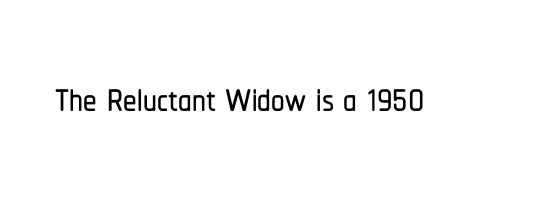
Q: Is the text italic (slanted)? A: No, it is upright.
Q: Is the typeface a serif or a sans-serif typeface? A: Sans-serif.
Q: Is the text underlined? A: No.
Q: Is the spacing between letters normal or unusually wide? A: Normal.
Q: Width (condensed, normal, or wide)? A: Condensed.
Q: Stroke contrast? A: Low.
Q: x-height? A: Medium.
Q: Monospaced? A: No.
